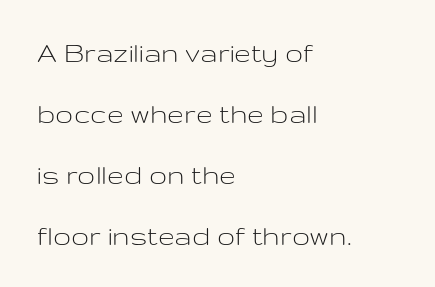
{"serif": "no", "italic": "no", "bold": "no", "weight": "light", "width": "wide", "stroke_contrast": "low", "x_height": "medium", "monospaced": "no", "underline": "no", "align": "left", "line_spacing": "loose", "line_spacing_ratio": 2.03, "letter_spacing": "normal", "letter_spacing_em": 0.0, "glyph_px": 30}
